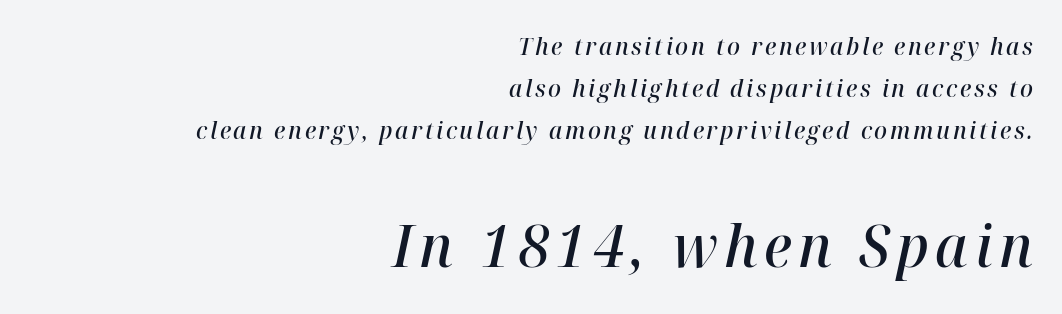
The paragraph shown leans on its right margin. When letters slant like this, we call the style italic. The sample has been set in demibold, a notch under bold. Spacing verdict: proportional, widths tailored to each character. Larger block? The one below; the one above is distinctly smaller.
